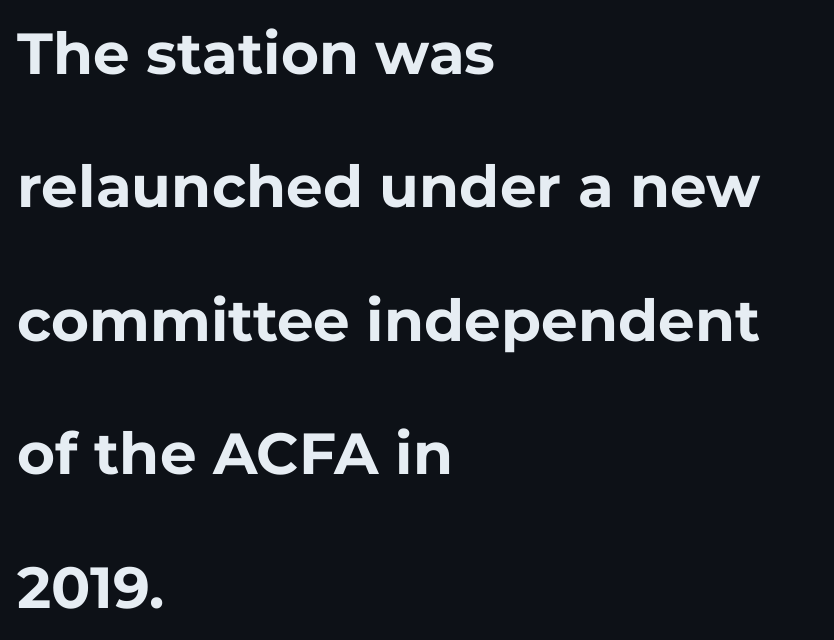
The image shows 58 px bold sans-serif type, upright; set left-aligned, loose line spacing (2.3x), normal letter spacing, not underlined; low stroke contrast and a medium x-height.
